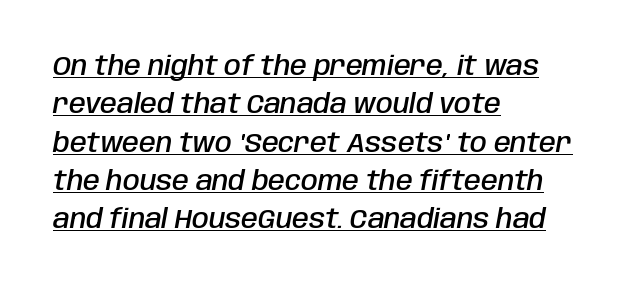
The image shows 27 px text type, italic (leaning right); set left-aligned, normal line spacing (1.42x), normal letter spacing, underlined.
